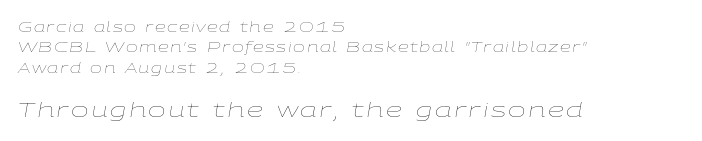
Q: Is the text bold? A: No.
Q: Is the text italic (slanted)? A: Yes, it leans right by about 9 degrees.
Q: Is the text underlined? A: No.
Q: How is the paragraph aligned? A: Left-aligned.
Q: Is the spacing between lines tight, normal or loose? A: Normal.
Q: Which block of text is set in a larger size, the first (top) or the second (bottom)? A: The second (bottom) one.
